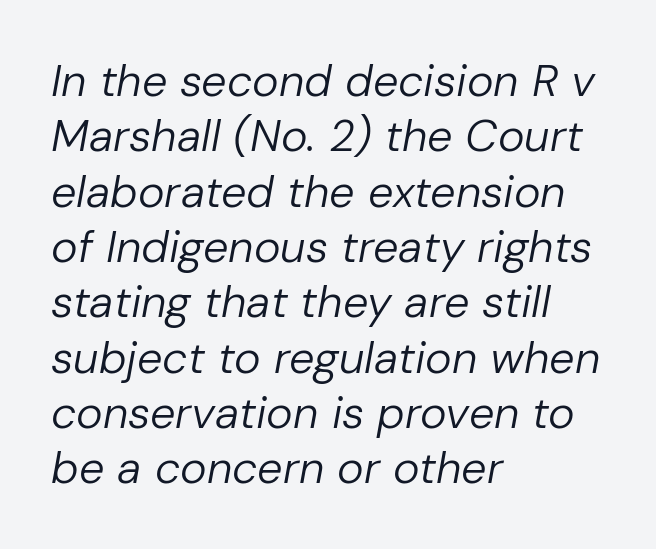
Q: Is the text bold? A: No.
Q: Is the text italic (slanted)? A: Yes, it leans right by about 10 degrees.
Q: Is the text underlined? A: No.
Q: How is the paragraph aligned? A: Left-aligned.
Q: Is the spacing between letters normal or unusually wide? A: Normal.
Q: Width (condensed, normal, or wide)? A: Normal.
Q: Stroke contrast? A: Low.
Q: x-height? A: Medium.
Q: Monospaced? A: No.
